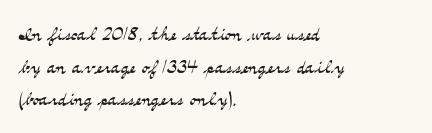
What's the leading like? Ordinary, nothing unusual. The passage shown has conventional tracking throughout. The passage is arranged the way most books set body copy — flush left.
